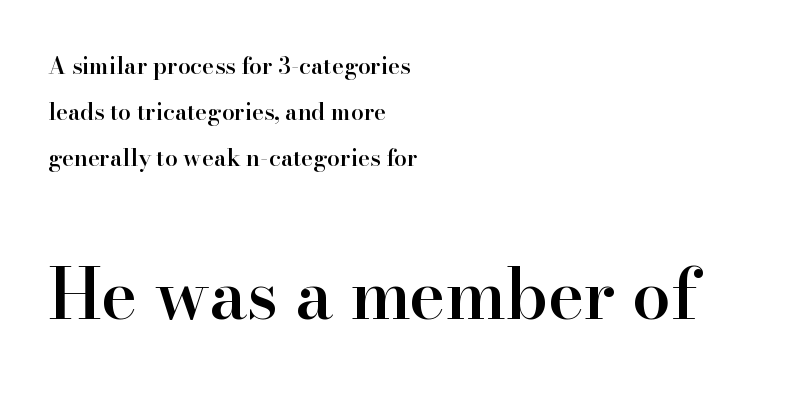
The passage shown is typed in a proportional face where columns would drift. In terms of letterform style, serifs are clearly present. Honestly, there is no underline to notice here at all. Slightly chunky letters — semibold, I'd say, not full bold. Small over large — that's the arrangement of the two blocks here.
